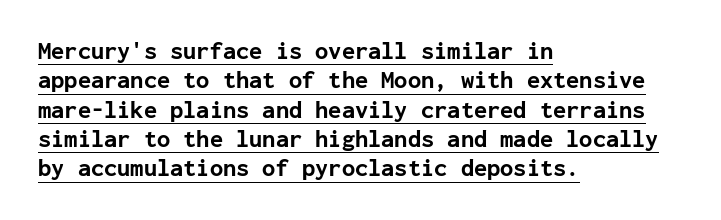
{"italic": "no", "bold": "yes", "underline": "yes", "align": "left", "line_spacing_ratio": 1.22, "letter_spacing": "normal", "letter_spacing_em": 0.0, "glyph_px": 24}
